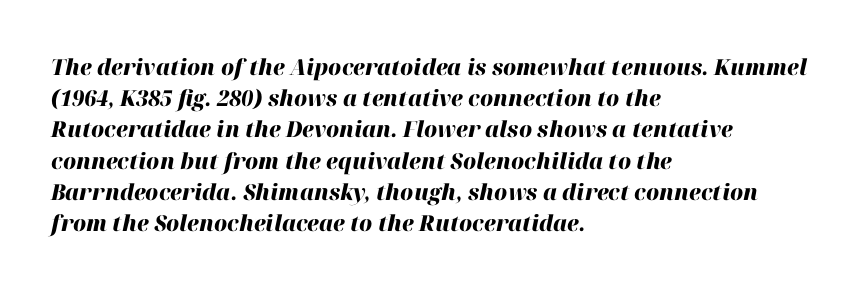
Q: Is the text bold? A: Yes.
Q: Is the text italic (slanted)? A: Yes, it leans right by about 12 degrees.
Q: Is the text underlined? A: No.
Q: How is the paragraph aligned? A: Left-aligned.
Q: Is the spacing between letters normal or unusually wide? A: Normal.
Q: Is the spacing between lines tight, normal or loose? A: Normal.
